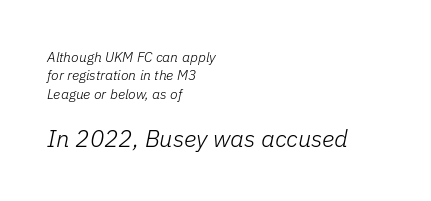
The image shows 24 px text type, italic (leaning right); set left-aligned, normal line spacing (1.32x), normal letter spacing, not underlined; the second (bottom) block is 1.71x larger.
